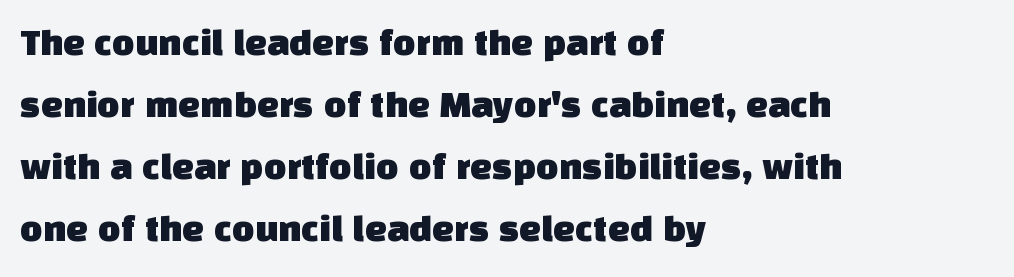
A typesetter would label this face a sans. The baseline area is clear. Default kerning and tracking; the words read as compact shapes. The lines sit at an ordinary, default distance from one another. Note the varied advance widths — an 'i' is clearly narrower than an 'm'. Horizontal alignment here is leftward, the default for most running prose.
